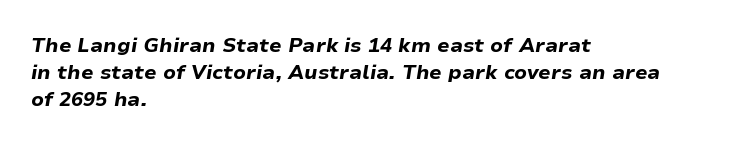
Bare-footed words on every line. The strokes are fattened all the way to bold. Compared with typical paragraphs, the rows here are spaced about the same. If you drew a ruler down the left edge, every line would touch it. Looking at the ascenders, they clearly lean. Compared with typical body copy, the letter spacing here is the same.
